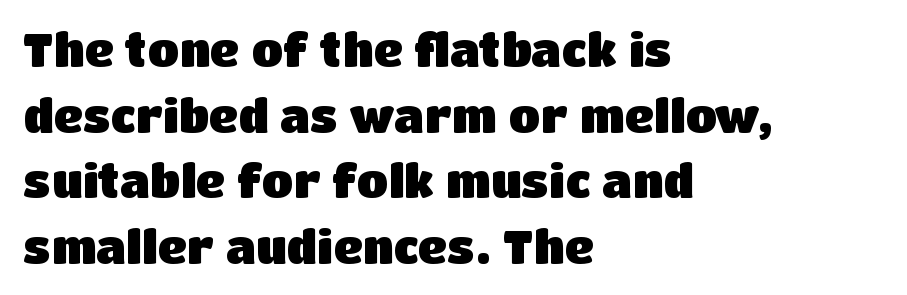
Q: Is the text bold? A: Yes.
Q: Is the text italic (slanted)? A: No, it is upright.
Q: Is the typeface a serif or a sans-serif typeface? A: Sans-serif.
Q: Is the text underlined? A: No.
Q: How is the paragraph aligned? A: Left-aligned.
Q: Is the spacing between letters normal or unusually wide? A: Normal.
Q: Is the spacing between lines tight, normal or loose? A: Normal.
Q: Width (condensed, normal, or wide)? A: Normal.
Q: Stroke contrast? A: Low.
Q: x-height? A: Large.
Q: Monospaced? A: No.
